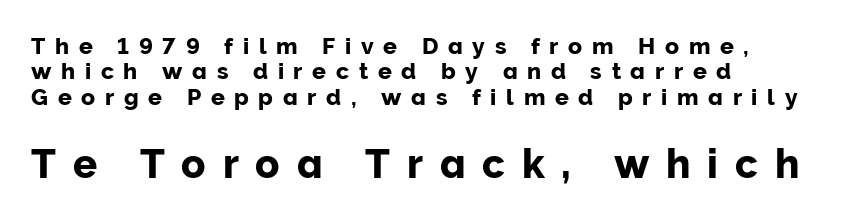
Q: Is the text italic (slanted)? A: No, it is upright.
Q: Is the typeface a serif or a sans-serif typeface? A: Sans-serif.
Q: Is the text underlined? A: No.
Q: How is the paragraph aligned? A: Left-aligned.
Q: Is the spacing between letters normal or unusually wide? A: Unusually wide.
Q: Is the spacing between lines tight, normal or loose? A: Tight.
Q: Which block of text is set in a larger size, the first (top) or the second (bottom)? A: The second (bottom) one.
Q: Width (condensed, normal, or wide)? A: Normal.
Q: Stroke contrast? A: Low.
Q: x-height? A: Medium.
Q: Monospaced? A: No.
